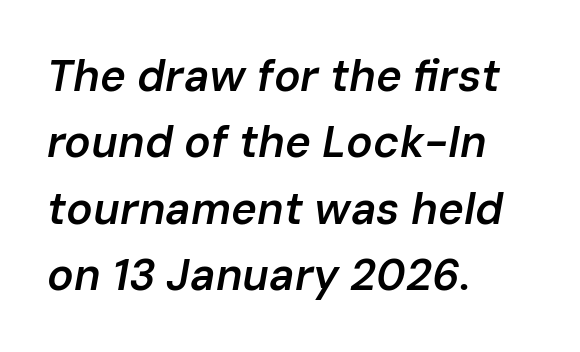
{"italic": "yes", "lean": "right", "slant_degrees": 10, "bold": "semi", "weight": "semibold", "width": "normal", "stroke_contrast": "low", "x_height": "medium", "monospaced": "no", "underline": "no", "align": "left", "line_spacing": "normal", "line_spacing_ratio": 1.51, "letter_spacing": "normal", "letter_spacing_em": 0.0, "glyph_px": 44}
